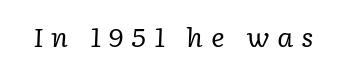
Q: Is the text bold? A: No.
Q: Is the text italic (slanted)? A: Yes, it leans right by about 2 degrees.
Q: Is the text underlined? A: No.
Q: Is the spacing between letters normal or unusually wide? A: Unusually wide.
